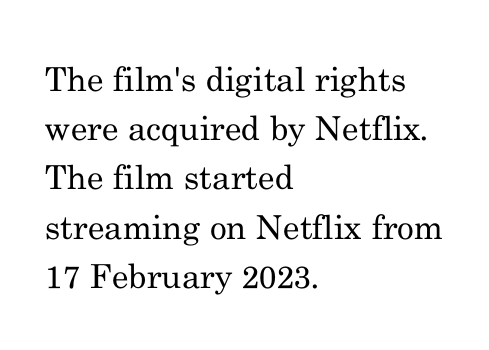
Style check: upright. Students, note that the glyphs here touch the page at normal intervals. This rendering employs a face with finishing strokes, i.e., a serif. Note the varied advance widths — an 'i' is clearly narrower than an 'm'. The designer left line spacing at the default. Leftover space on each line is placed entirely after the last word.
